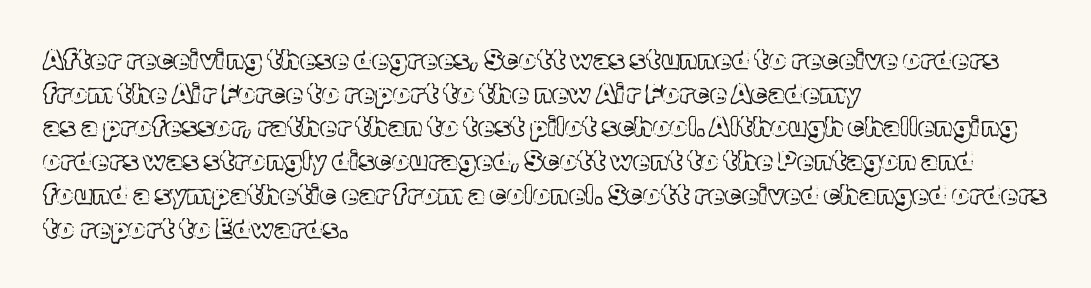
The image shows 27 px text type, upright; set left-aligned, normal line spacing (1.25x), normal letter spacing, not underlined.
